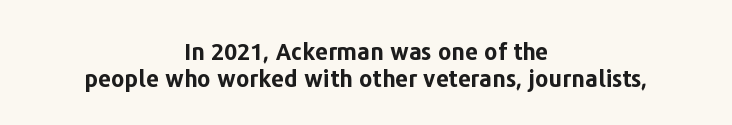
The image shows 23 px bold type, upright; set centered, line spacing 1.16x, normal letter spacing, not underlined.
